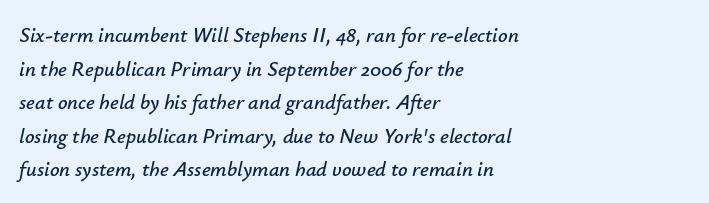
The image shows 21 px text type, italic (leaning right); set left-aligned, normal line spacing (1.6x), normal letter spacing, not underlined.
